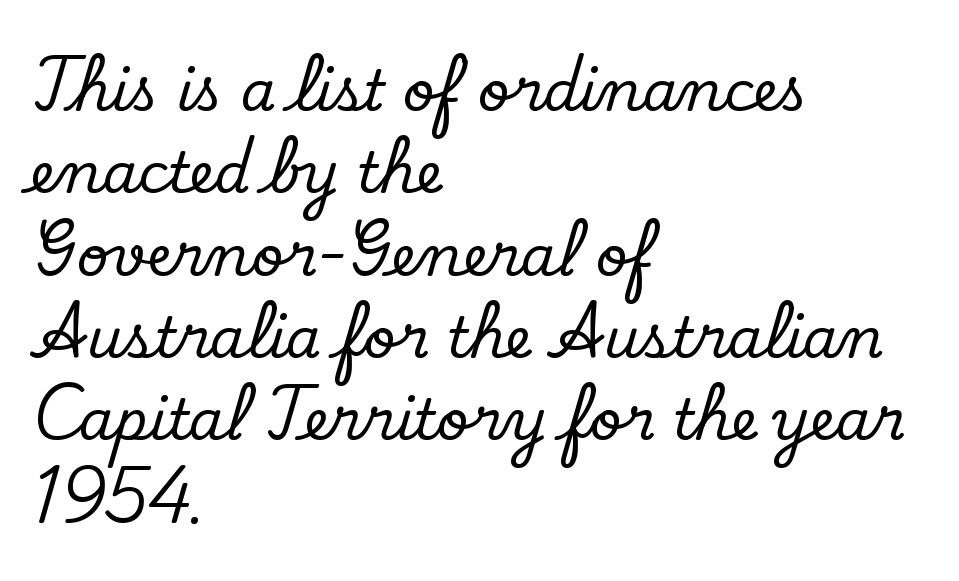
Q: Is the text italic (slanted)? A: Yes.
Q: Is the typeface a serif or a sans-serif typeface? A: Serif.
Q: Is the text underlined? A: No.
Q: How is the paragraph aligned? A: Left-aligned.
Q: Is the spacing between letters normal or unusually wide? A: Normal.
Q: Is the spacing between lines tight, normal or loose? A: Normal.
Q: Width (condensed, normal, or wide)? A: Normal.
Q: Stroke contrast? A: Low.
Q: x-height? A: Small.
Q: Monospaced? A: No.
